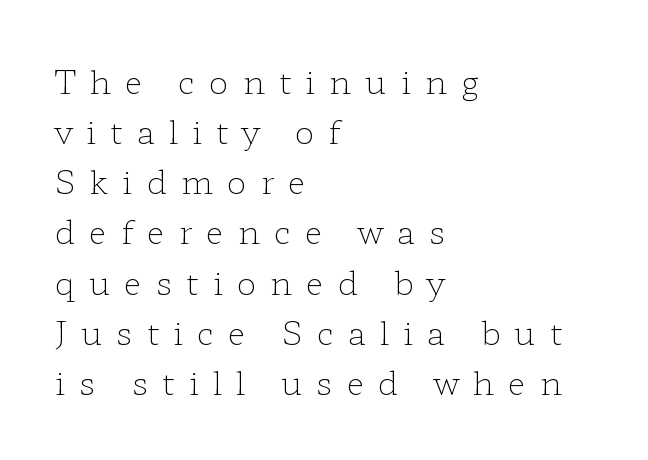
Q: Is the text bold? A: No.
Q: Is the text italic (slanted)? A: No, it is upright.
Q: Is the typeface a serif or a sans-serif typeface? A: Serif.
Q: Is the text underlined? A: No.
Q: How is the paragraph aligned? A: Left-aligned.
Q: Is the spacing between letters normal or unusually wide? A: Unusually wide.
Q: Is the spacing between lines tight, normal or loose? A: Normal.
Q: Width (condensed, normal, or wide)? A: Wide.
Q: Stroke contrast? A: Low.
Q: x-height? A: Medium.
Q: Monospaced? A: No.
